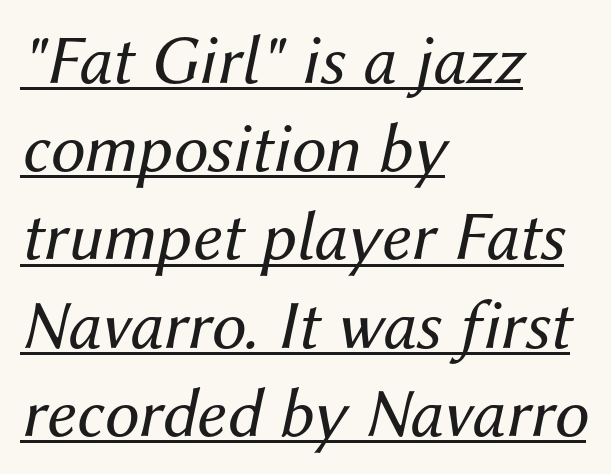
Q: Is the text bold? A: No.
Q: Is the text italic (slanted)? A: Yes, it leans right by about 12 degrees.
Q: Is the text underlined? A: Yes.
Q: How is the paragraph aligned? A: Left-aligned.
Q: Is the spacing between letters normal or unusually wide? A: Normal.
Q: Is the spacing between lines tight, normal or loose? A: Normal.
Q: Width (condensed, normal, or wide)? A: Normal.
Q: Stroke contrast? A: Medium.
Q: x-height? A: Medium.
Q: Monospaced? A: No.
